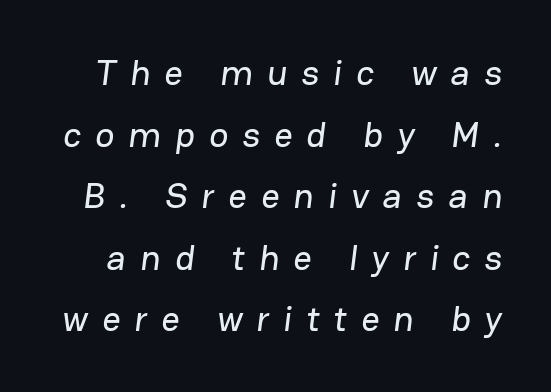
{"serif": "no", "width": "normal", "stroke_contrast": "low", "x_height": "medium", "monospaced": "no", "underline": "no", "line_spacing_ratio": 1.71, "letter_spacing": "wide", "letter_spacing_em": 0.39, "glyph_px": 36}
